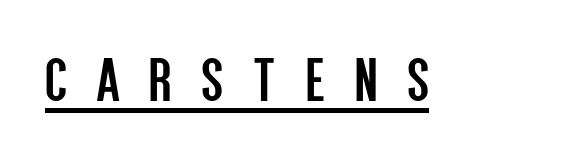
The image shows 65 px regular-weight, condensed sans-serif type, upright; set unusually wide letter spacing (+0.46 em), underlined; low stroke contrast and a large x-height.
